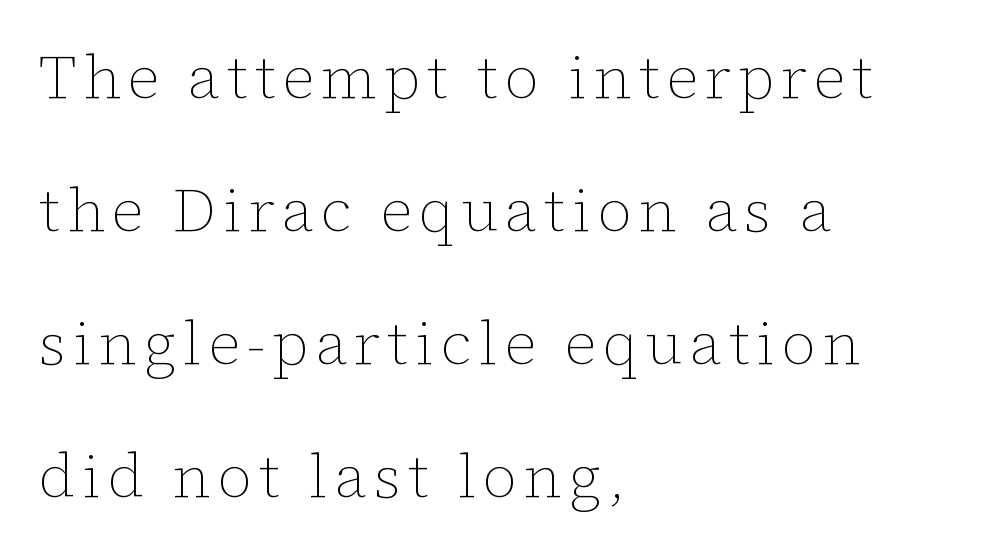
Letters have the restrained weight of plain body copy at most. Looks like regular typesetting: each glyph gets only the width it needs. Decoration check: the copy has no underline. Each line starts at the same left margin while the right side varies. A great deal of white space separates one row of letters from the next. Italic: no, the glyphs are upright roman.
